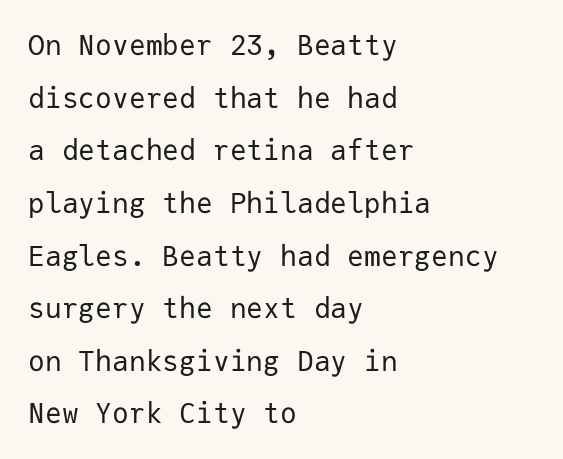
The passage shown is not bold in any degree. Each letter, wide or thin by design, is forced into the same width here. Does the copy run flush right? No — it runs flush left. A clean baseline with only descenders dipping below it. The designer went with a sans here, leaving each stem footless.
